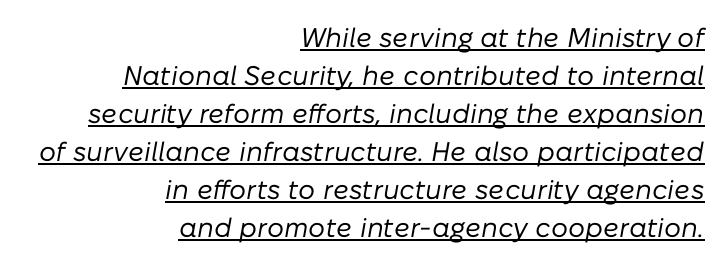
{"italic": "yes", "lean": "right", "slant_degrees": 10, "bold": "no", "underline": "yes", "align": "right", "line_spacing": "normal", "line_spacing_ratio": 1.41, "letter_spacing": "normal", "letter_spacing_em": 0.0, "glyph_px": 27}
